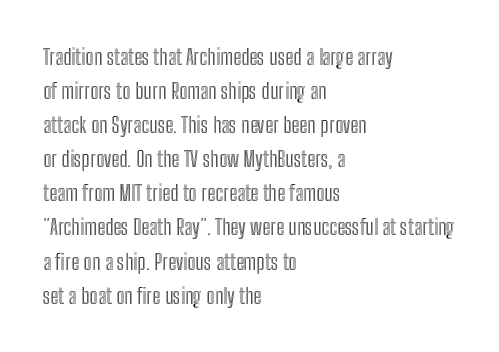
The image shows 22 px text type, upright; set left-aligned, normal line spacing (1.55x), normal letter spacing, not underlined.
